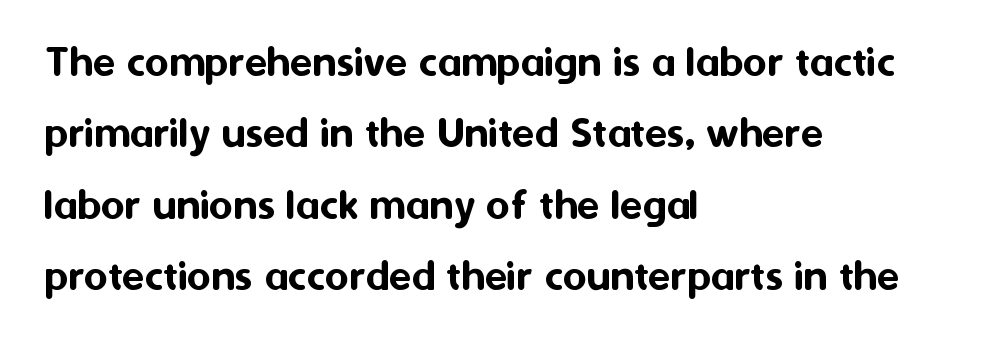
A clean baseline with only descenders dipping below it. Posture: upright roman. This rendering employs a face without finishing strokes, i.e., a sans-serif. If you measured baseline to baseline, you'd find a middling distance. Alignment: flush left. Here the designer chose a conventional face with non-uniform glyph widths.
